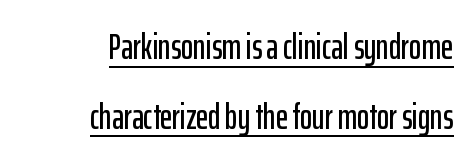
Classification — sans serif. The rendering uses natural spacing where letterforms have individual widths. Notice how the passage keeps a crisp vertical edge on the right only. Posture: vertical. The rendered words wear a rule along their underside.
